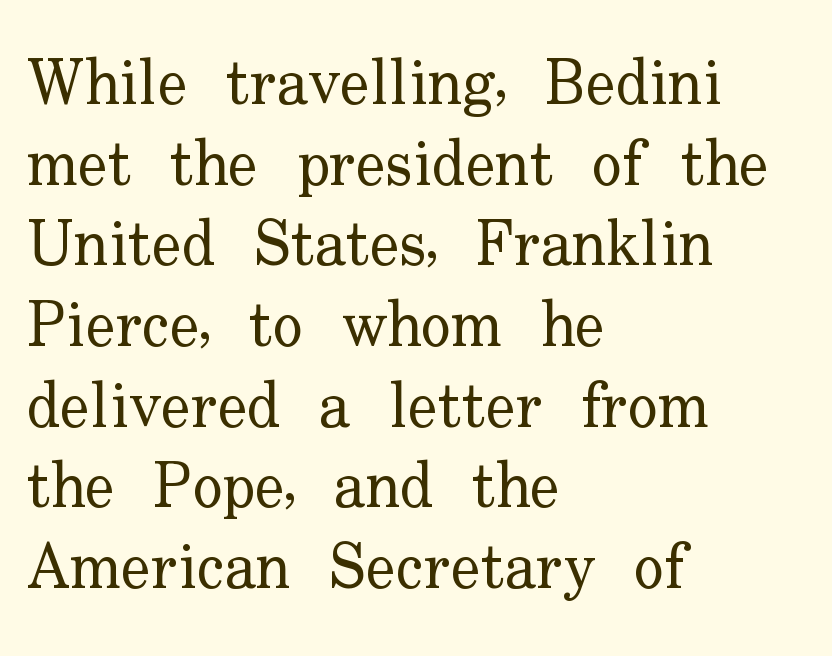
Q: Is the text bold? A: No.
Q: Is the text italic (slanted)? A: No, it is upright.
Q: Is the typeface a serif or a sans-serif typeface? A: Serif.
Q: Is the text underlined? A: No.
Q: How is the paragraph aligned? A: Left-aligned.
Q: Is the spacing between letters normal or unusually wide? A: Normal.
Q: Is the spacing between lines tight, normal or loose? A: Normal.
Q: Width (condensed, normal, or wide)? A: Normal.
Q: Stroke contrast? A: Low.
Q: x-height? A: Small.
Q: Monospaced? A: No.
